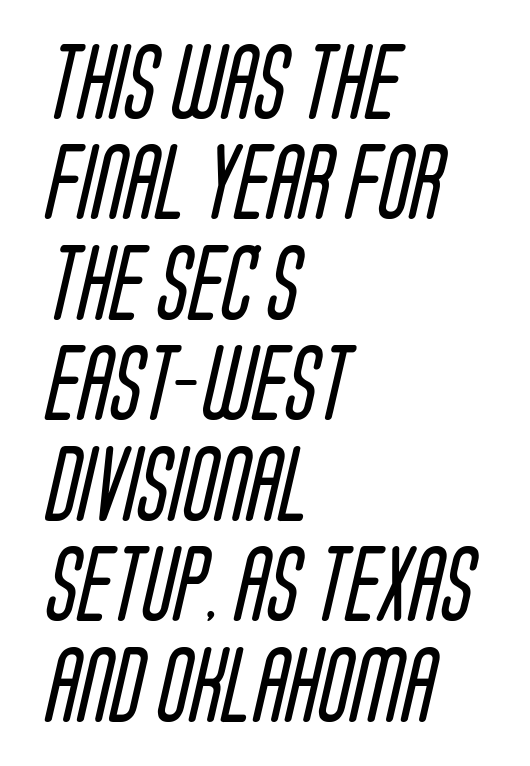
Standard letterfit; no display-style spreading of the glyphs. Weight: in the light-to-regular range. Reading down the block, your eye returns to a fixed left position each line. The face used here is proportionally spaced, like ordinary book or web type.
